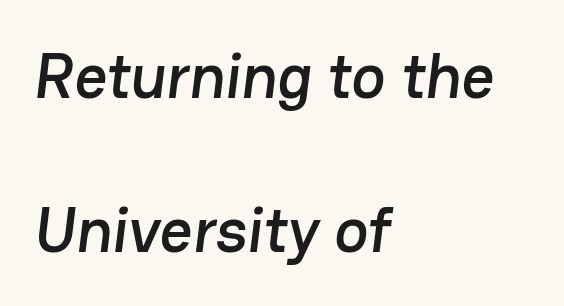
{"serif": "no", "width": "normal", "stroke_contrast": "low", "x_height": "medium", "monospaced": "no", "underline": "no", "align": "left", "line_spacing": "loose", "line_spacing_ratio": 2.41, "letter_spacing": "normal", "letter_spacing_em": 0.0, "glyph_px": 64}
